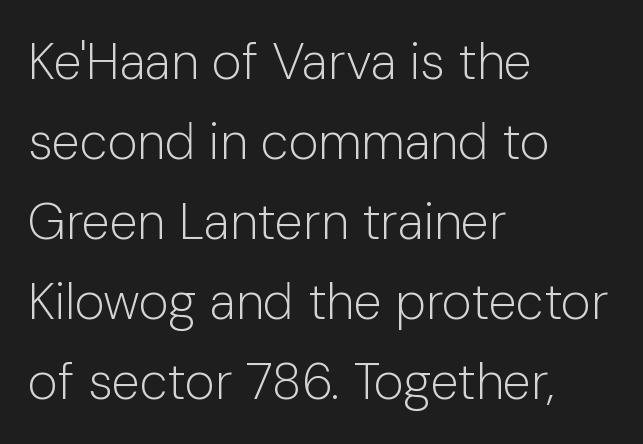
No feet cap the strokes, marking this as sans-serif type. These lines sit exactly where default settings would place them. Compared with typical body copy, the letter spacing here is the same. Do the characters align in a grid? No, the font is proportional. Weight class: somewhere from thin through regular. Notice how the passage keeps a crisp vertical edge on the left only.
